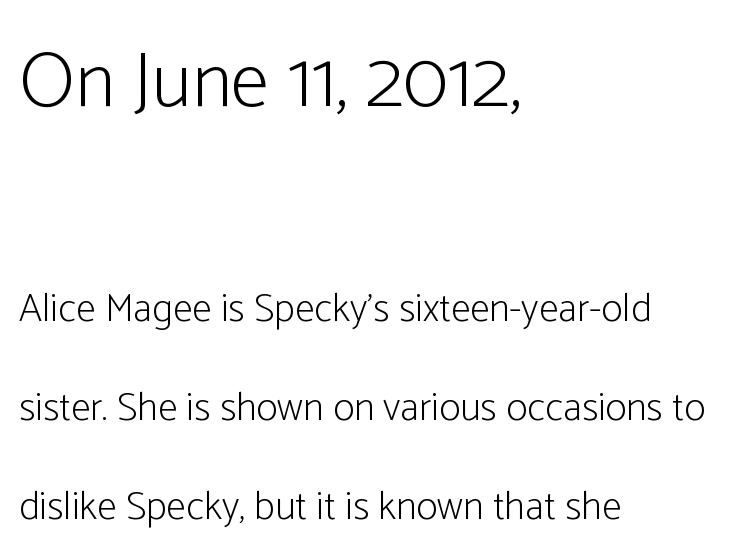
The image shows 79 px light, condensed sans-serif type, upright; set left-aligned, loose line spacing (2.47x), normal letter spacing, not underlined; the first (top) block is 1.98x larger; low stroke contrast and a medium x-height.
